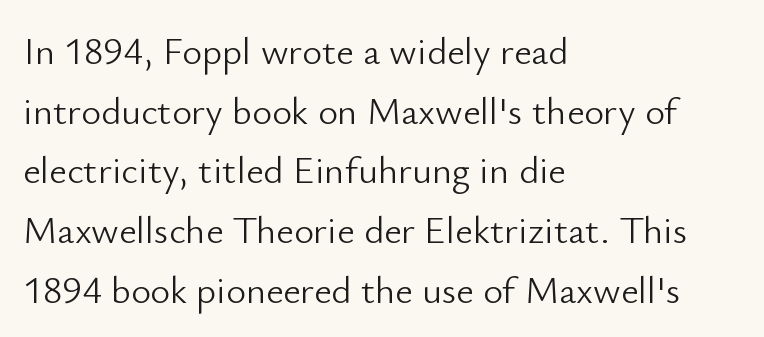
The image shows 38 px light sans-serif type, upright; set left-aligned, normal line spacing (1.57x), normal letter spacing, not underlined; low stroke contrast and a small x-height.
